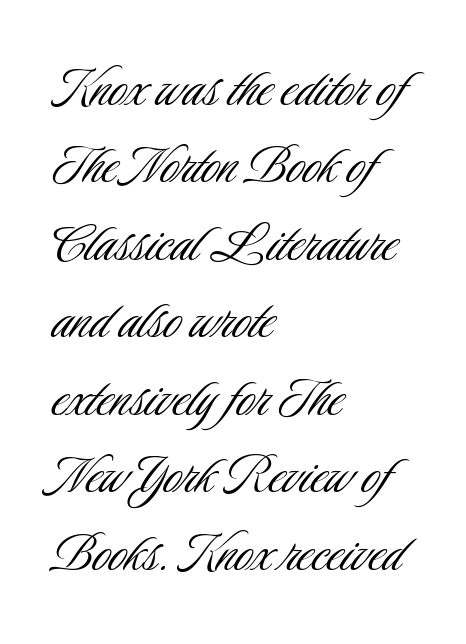
The string is rendered with underlining switched off. The letters look calm and open, with moderate or lighter stems. Check where the strokes stop: nothing finishes them off — pure sans. These lines stack with their left ends in a neat column. One glance says typical: line gaps are just what's usual.
